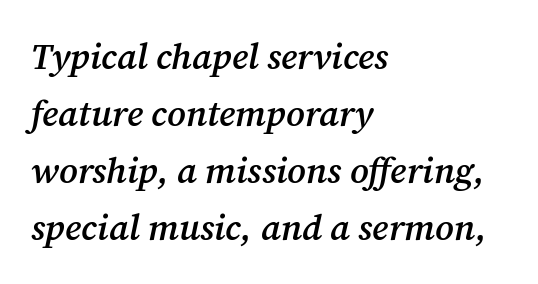
The image shows 36 px semibold serif type, italic (leaning right); set left-aligned, normal line spacing (1.58x), normal letter spacing, not underlined; medium stroke contrast and a medium x-height.
